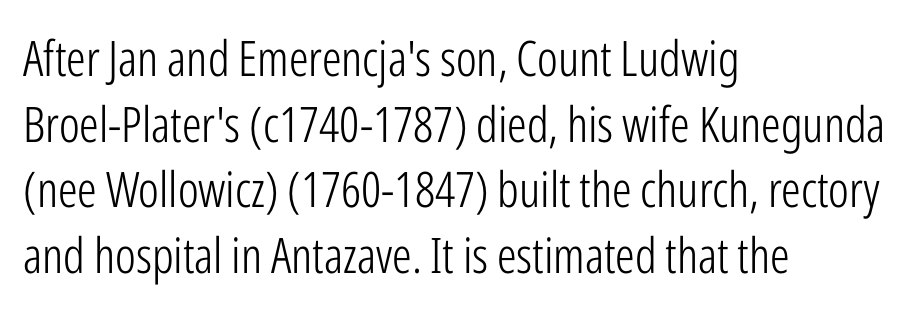
{"serif": "no", "italic": "no", "bold": "no", "weight": "light", "width": "condensed", "stroke_contrast": "low", "x_height": "medium", "monospaced": "no", "underline": "no", "align": "left", "line_spacing": "normal", "line_spacing_ratio": 1.34, "letter_spacing": "normal", "letter_spacing_em": 0.0, "glyph_px": 49}
